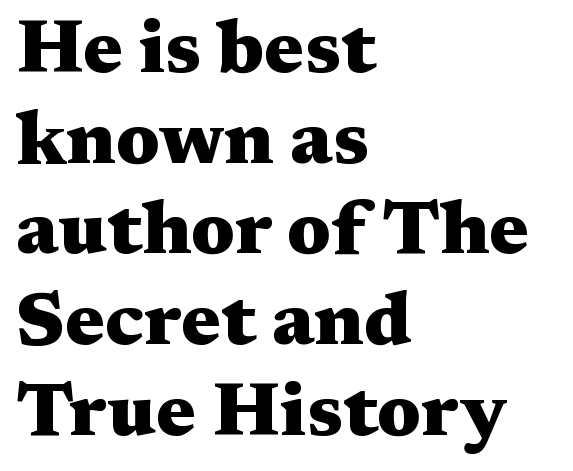
Proportional: the letters do not fall into vertical columns. The space beneath each line is pristine and unruled. The face used here is rendered with its standard letterfit. To sum up the face: it has serifs.
